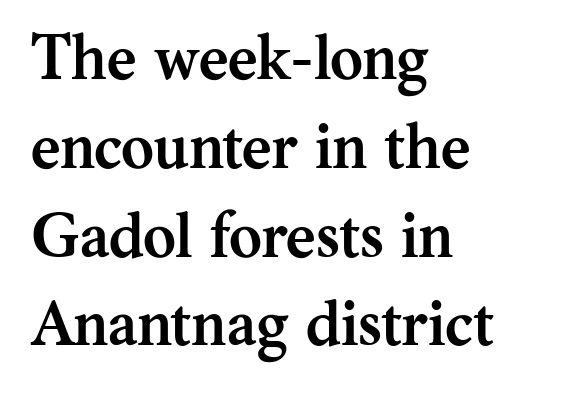
{"serif": "yes", "italic": "no", "bold": "yes", "weight": "semibold", "width": "normal", "stroke_contrast": "medium", "x_height": "medium", "monospaced": "no", "underline": "no", "align": "left", "line_spacing": "normal", "line_spacing_ratio": 1.41, "letter_spacing": "normal", "letter_spacing_em": 0.0, "glyph_px": 63}
